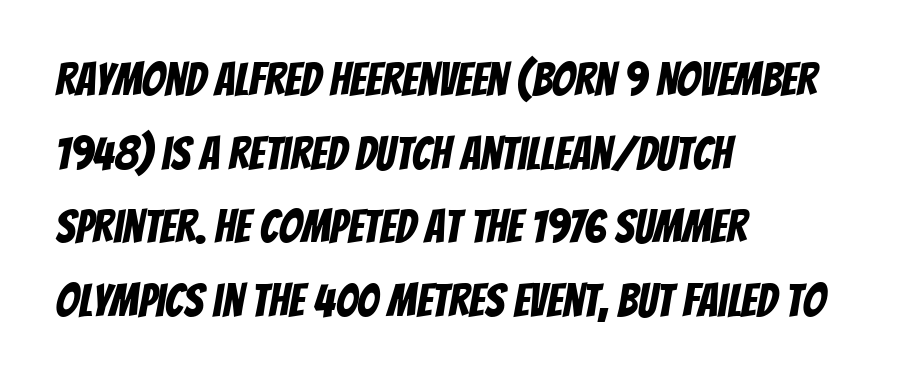
Q: Is the typeface a serif or a sans-serif typeface? A: Sans-serif.
Q: Is the text underlined? A: No.
Q: How is the paragraph aligned? A: Left-aligned.
Q: Is the spacing between letters normal or unusually wide? A: Normal.
Q: Is the spacing between lines tight, normal or loose? A: Normal.
Q: Width (condensed, normal, or wide)? A: Condensed.
Q: Stroke contrast? A: Low.
Q: x-height? A: Large.
Q: Monospaced? A: No.
